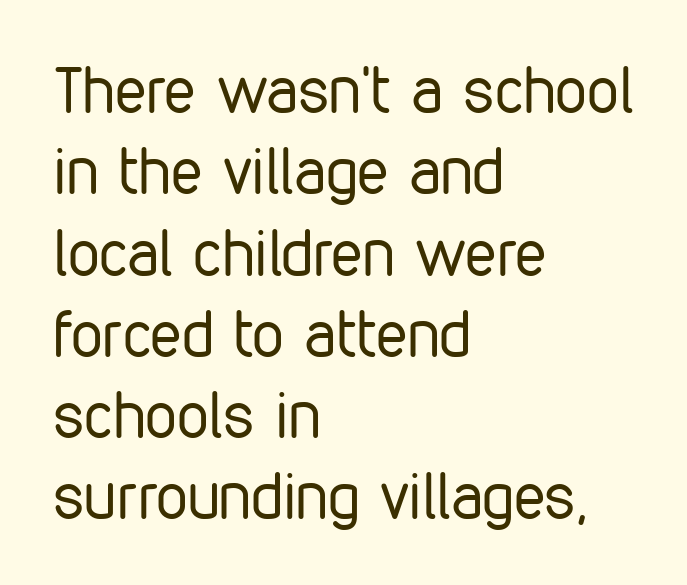
Q: Is the text bold? A: No.
Q: Is the text italic (slanted)? A: No, it is upright.
Q: Is the typeface a serif or a sans-serif typeface? A: Sans-serif.
Q: Is the text underlined? A: No.
Q: How is the paragraph aligned? A: Left-aligned.
Q: Is the spacing between letters normal or unusually wide? A: Normal.
Q: Is the spacing between lines tight, normal or loose? A: Normal.
Q: Width (condensed, normal, or wide)? A: Condensed.
Q: Stroke contrast? A: Low.
Q: x-height? A: Medium.
Q: Monospaced? A: No.
